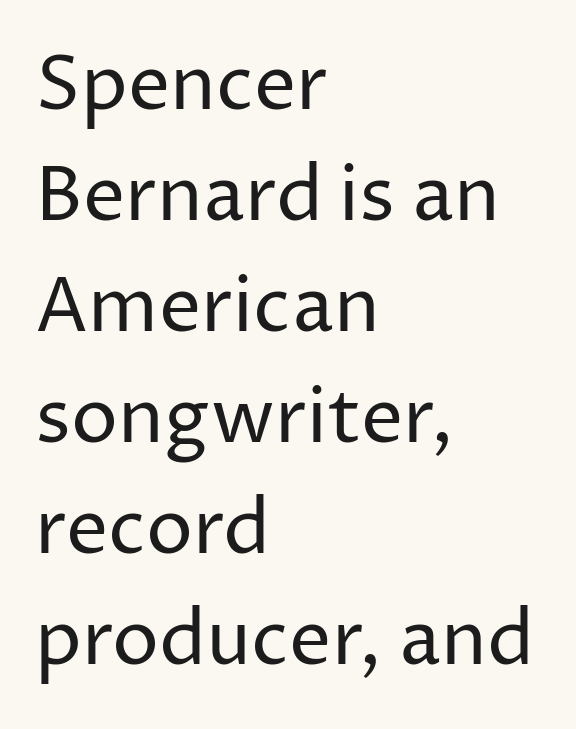
The image shows 75 px regular-weight sans-serif type, upright; set left-aligned, normal line spacing (1.48x), normal letter spacing, not underlined; low stroke contrast and a medium x-height.
